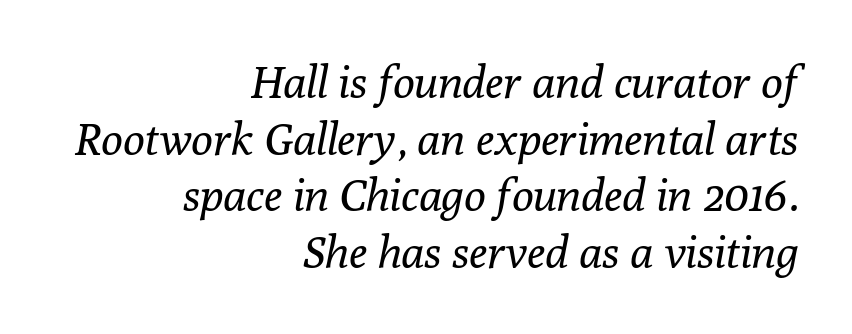
{"serif": "yes", "italic": "yes", "lean": "right", "slant_degrees": 10, "bold": "no", "weight": "regular", "width": "normal", "stroke_contrast": "low", "x_height": "medium", "monospaced": "no", "underline": "no", "align": "right", "line_spacing": "normal", "line_spacing_ratio": 1.26, "letter_spacing": "normal", "letter_spacing_em": 0.0, "glyph_px": 45}
